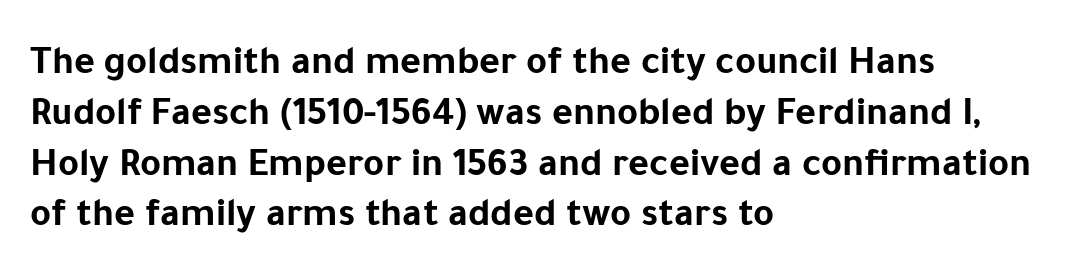
Q: Is the text bold? A: Yes.
Q: Is the text italic (slanted)? A: No, it is upright.
Q: Is the typeface a serif or a sans-serif typeface? A: Sans-serif.
Q: Is the text underlined? A: No.
Q: How is the paragraph aligned? A: Left-aligned.
Q: Is the spacing between letters normal or unusually wide? A: Normal.
Q: Is the spacing between lines tight, normal or loose? A: Normal.
Q: Width (condensed, normal, or wide)? A: Normal.
Q: Stroke contrast? A: Low.
Q: x-height? A: Medium.
Q: Monospaced? A: No.
